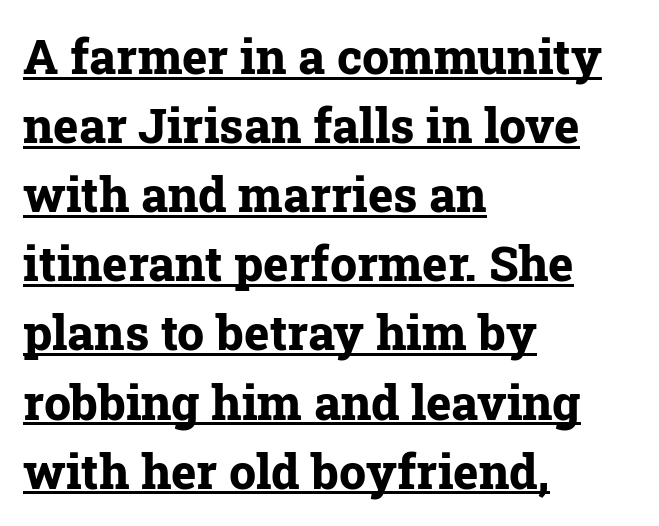
Students, observe: this is what conventionally led text looks like. Alignment: flush left. The line texture is even and compact thanks to regular tracking. Students, observe the line beneath the letters — that is underlining. Pretty heavy lettering here — definitely bold.
